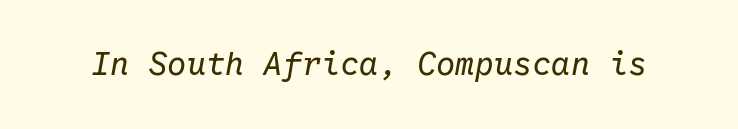
The image shows 32 px regular-weight type, italic (leaning right), monospaced; set normal letter spacing, not underlined; low stroke contrast and a medium x-height.
